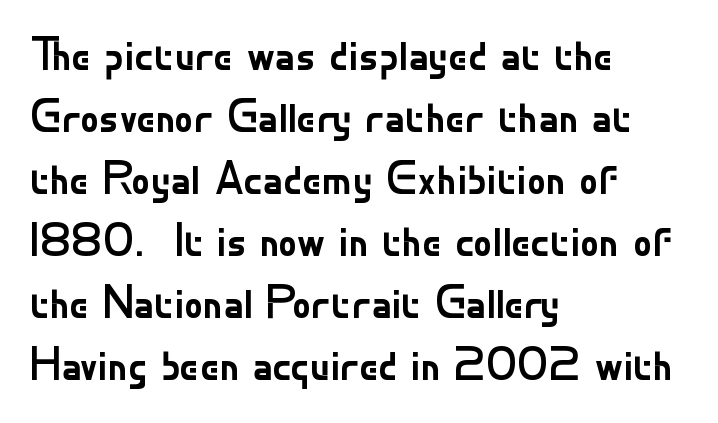
{"serif": "no", "italic": "no", "bold": "no", "weight": "regular", "width": "normal", "stroke_contrast": "low", "x_height": "small", "monospaced": "no", "underline": "no", "align": "left", "line_spacing": "normal", "line_spacing_ratio": 1.29, "letter_spacing": "normal", "letter_spacing_em": 0.0, "glyph_px": 48}
